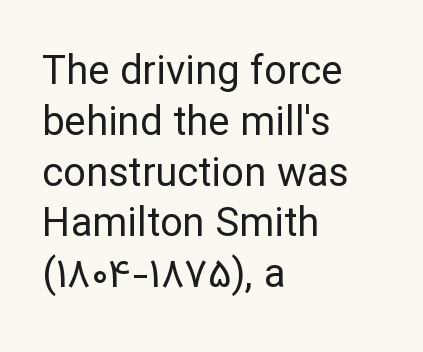
Q: Is the text bold? A: No.
Q: Is the text italic (slanted)? A: No, it is upright.
Q: Is the typeface a serif or a sans-serif typeface? A: Sans-serif.
Q: Is the text underlined? A: No.
Q: How is the paragraph aligned? A: Left-aligned.
Q: Is the spacing between letters normal or unusually wide? A: Normal.
Q: Is the spacing between lines tight, normal or loose? A: Normal.
Q: Width (condensed, normal, or wide)? A: Normal.
Q: Stroke contrast? A: Low.
Q: x-height? A: Medium.
Q: Monospaced? A: No.
